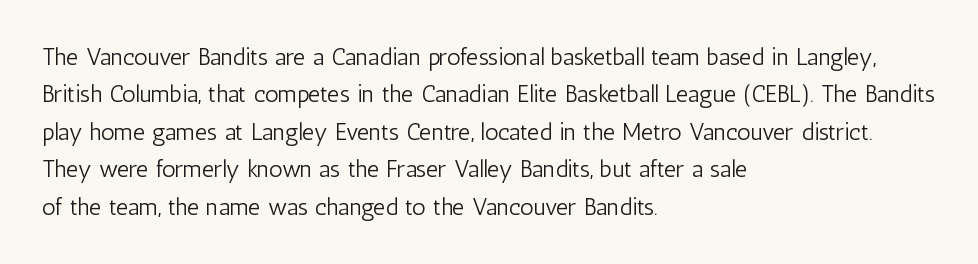
{"italic": "no", "bold": "no", "underline": "no", "align": "left", "line_spacing": "normal", "line_spacing_ratio": 1.56, "letter_spacing": "normal", "letter_spacing_em": 0.0, "glyph_px": 24}
